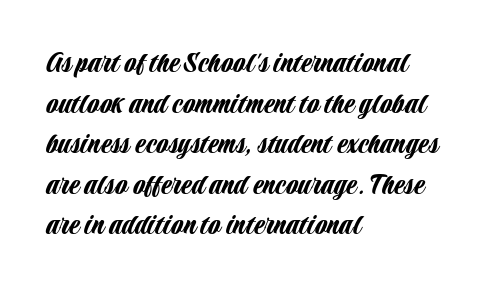
{"serif": "no", "width": "condensed", "stroke_contrast": "low", "x_height": "large", "monospaced": "no", "underline": "no", "align": "left", "line_spacing": "normal", "line_spacing_ratio": 1.31, "letter_spacing": "normal", "letter_spacing_em": 0.0, "glyph_px": 31}
